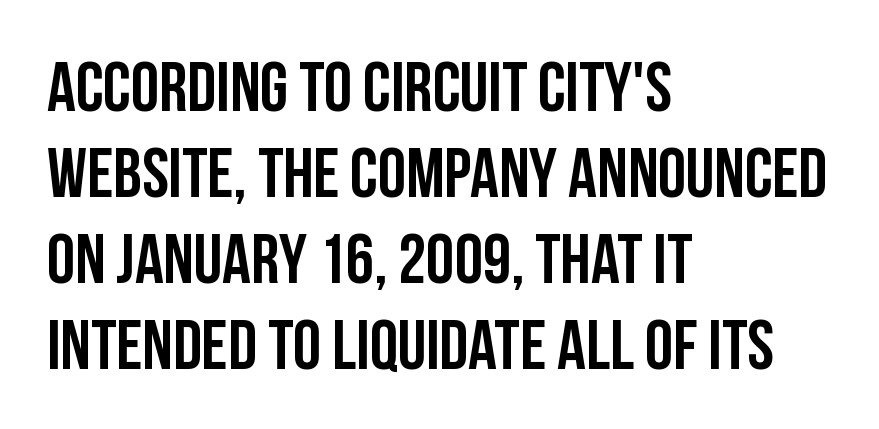
The image shows 71 px condensed sans-serif type, upright; set left-aligned, line spacing 1.21x, normal letter spacing, not underlined; low stroke contrast and a large x-height.
